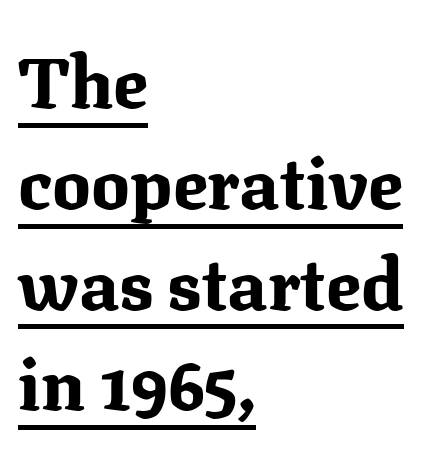
The type sits square on the baseline with zero lean. Think of a printed novel: that variable character pitch is what you see here. Here the glyphs are tracked normally, forming tight word shapes. Like a heading marked for emphasis, these lines bear an underscore.
